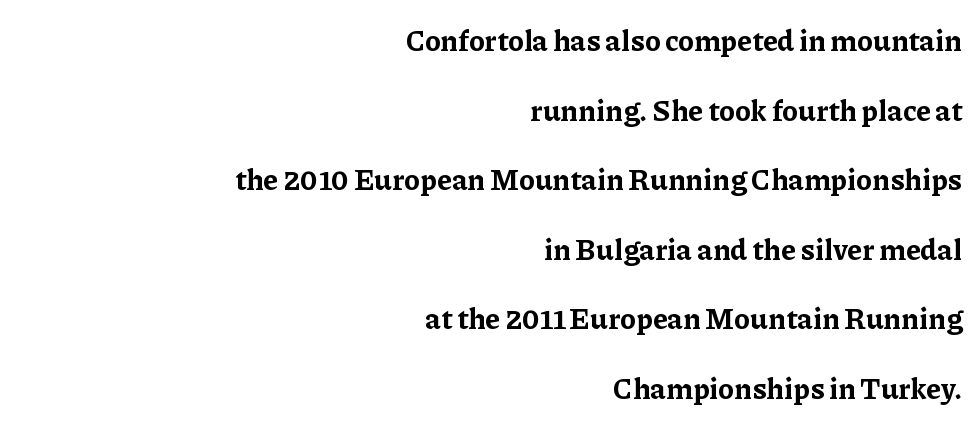
{"serif": "yes", "italic": "no", "bold": "yes", "weight": "bold", "width": "normal", "stroke_contrast": "low", "x_height": "medium", "monospaced": "no", "underline": "no", "align": "right", "line_spacing": "loose", "line_spacing_ratio": 2.4, "letter_spacing": "normal", "letter_spacing_em": 0.0, "glyph_px": 29}
